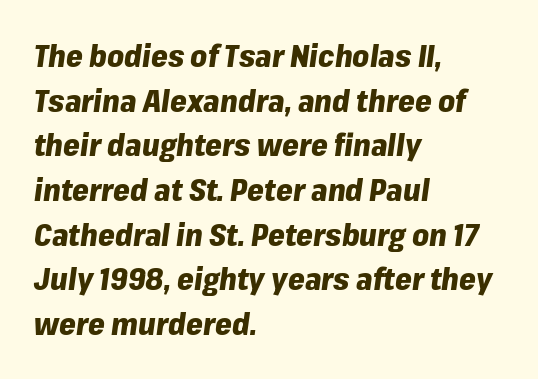
Q: Is the text bold? A: Yes.
Q: Is the text italic (slanted)? A: Yes, it leans right by about 8 degrees.
Q: Is the text underlined? A: No.
Q: How is the paragraph aligned? A: Left-aligned.
Q: Is the spacing between letters normal or unusually wide? A: Normal.
Q: Is the spacing between lines tight, normal or loose? A: Normal.
Q: Width (condensed, normal, or wide)? A: Normal.
Q: Stroke contrast? A: Low.
Q: x-height? A: Medium.
Q: Monospaced? A: No.
